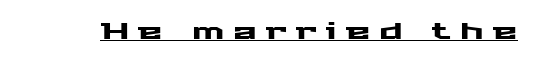
The image shows 22 px text type, upright; set unusually wide letter spacing (+0.42 em), underlined.
